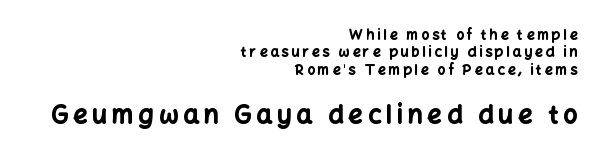
The image shows 25 px bold type, upright; set right-aligned, normal line spacing (1.25x), unusually wide letter spacing (+0.2 em), not underlined; the second (bottom) block is 1.79x larger.
